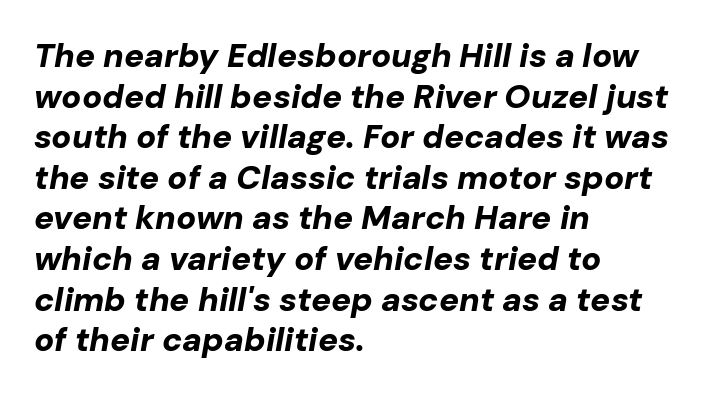
{"italic": "yes", "lean": "right", "slant_degrees": 10, "bold": "yes", "weight": "bold", "width": "normal", "stroke_contrast": "low", "x_height": "medium", "monospaced": "no", "underline": "no", "align": "left", "line_spacing_ratio": 1.23, "letter_spacing": "normal", "letter_spacing_em": 0.0, "glyph_px": 33}
